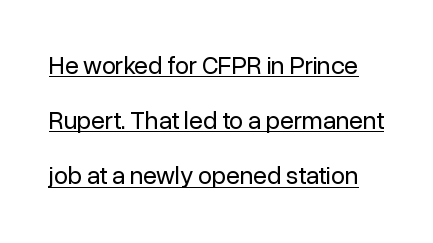
The image shows 25 px text type, upright; set loose line spacing (2.21x), normal letter spacing, underlined.
